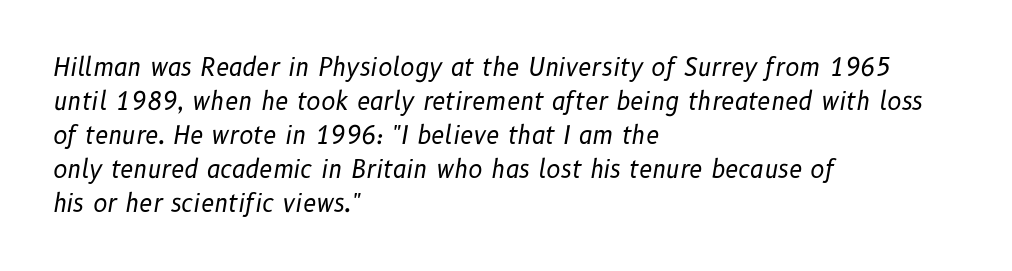
Q: Is the text bold? A: No.
Q: Is the text italic (slanted)? A: Yes, it leans right by about 10 degrees.
Q: Is the text underlined? A: No.
Q: How is the paragraph aligned? A: Left-aligned.
Q: Is the spacing between letters normal or unusually wide? A: Normal.
Q: Is the spacing between lines tight, normal or loose? A: Normal.
